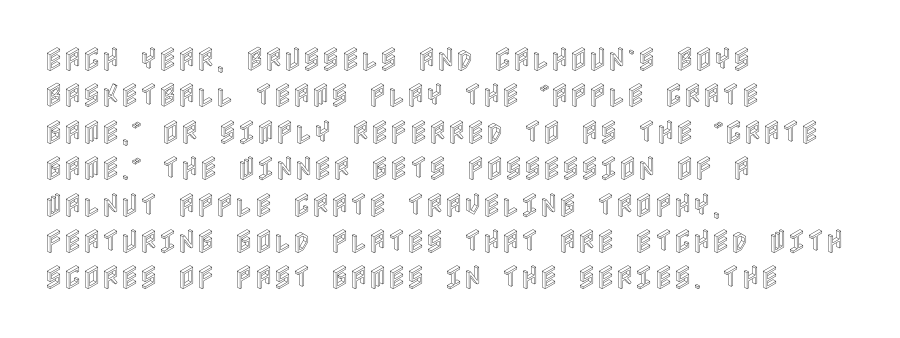
The image shows 26 px text type, upright; set left-aligned, normal line spacing (1.4x), normal letter spacing, not underlined.
